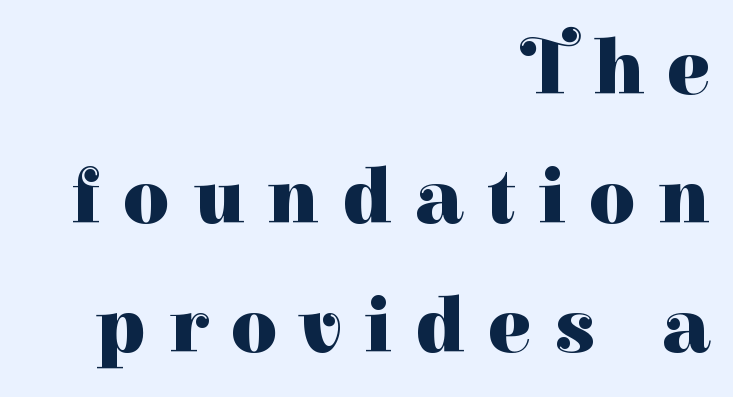
Q: Is the text bold? A: Yes.
Q: Is the text italic (slanted)? A: No, it is upright.
Q: Is the typeface a serif or a sans-serif typeface? A: Serif.
Q: Is the text underlined? A: No.
Q: How is the paragraph aligned? A: Right-aligned.
Q: Is the spacing between letters normal or unusually wide? A: Unusually wide.
Q: Is the spacing between lines tight, normal or loose? A: Normal.
Q: Width (condensed, normal, or wide)? A: Normal.
Q: Stroke contrast? A: High.
Q: x-height? A: Medium.
Q: Monospaced? A: No.
